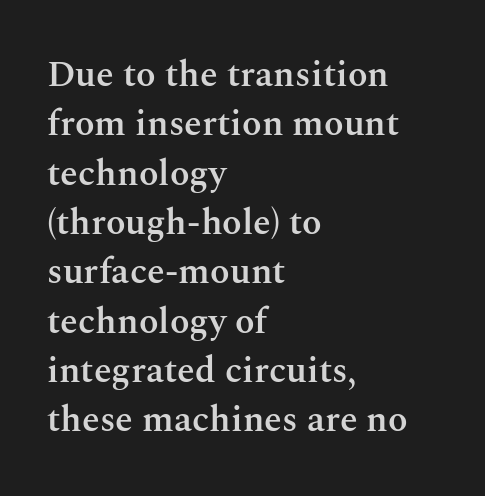
{"serif": "yes", "italic": "no", "bold": "semi", "weight": "semibold", "width": "normal", "stroke_contrast": "medium", "x_height": "medium", "monospaced": "no", "underline": "no", "align": "left", "line_spacing": "normal", "line_spacing_ratio": 1.37, "letter_spacing": "normal", "letter_spacing_em": 0.0, "glyph_px": 36}
